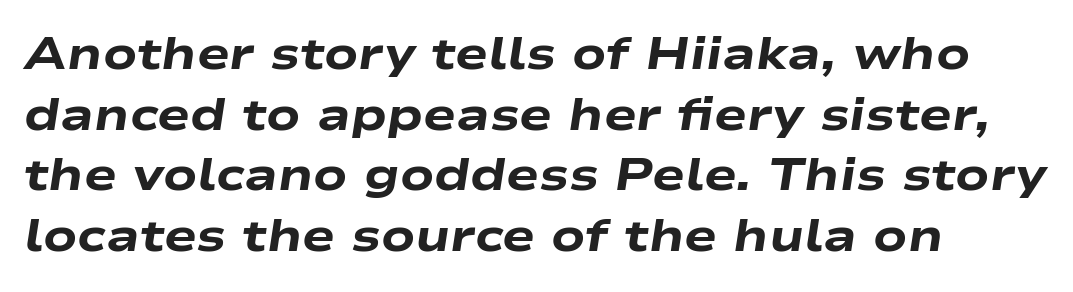
Plain, unruled lines of type. Casual observation: everything's shoved over to the left. These lines sit exactly where default settings would place them. The passage shown is typed in a proportional face where columns would drift. Inter-character spacing is left at the font's built-in metrics.
